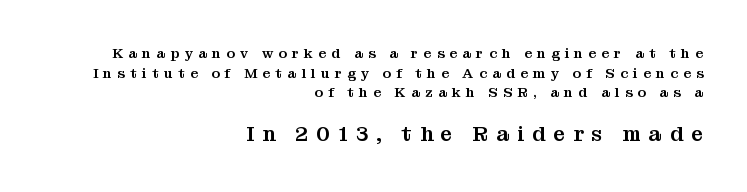
One glance says typical: line gaps are just what's usual. The passage shown begins with its smaller block and ends with its larger one. Words appear elongated and porous because spacing is wide. Italic: no, the glyphs are upright roman. No word sits above an underline. Caption: multi-line text, flush right, ragged left.
